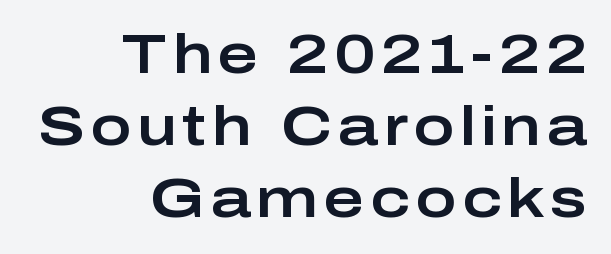
{"serif": "no", "italic": "no", "width": "wide", "stroke_contrast": "low", "x_height": "medium", "monospaced": "no", "underline": "no", "align": "right", "line_spacing": "normal", "line_spacing_ratio": 1.31, "glyph_px": 55}
